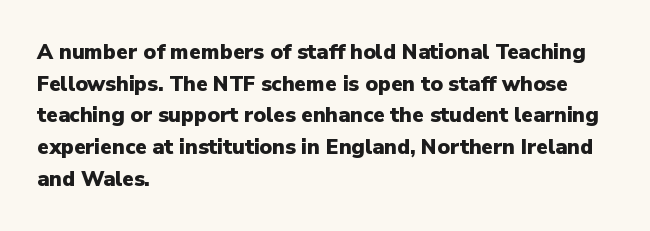
This is roman type, the default non-slanted kind. Observe the ordinary spacing: letters are neighbours, not strangers. The space between consecutive lines is moderate. Leftover space on each line is placed entirely after the last word. The string is rendered with underlining switched off. What weight is shown? A full bold with thick strokes.
